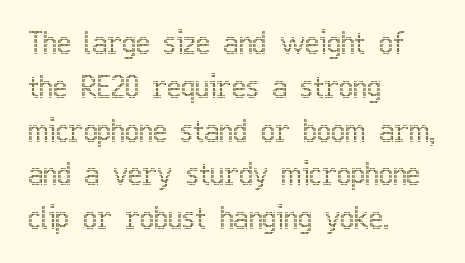
Q: Is the text italic (slanted)? A: No, it is upright.
Q: Is the text underlined? A: No.
Q: How is the paragraph aligned? A: Left-aligned.
Q: Is the spacing between letters normal or unusually wide? A: Normal.
Q: Is the spacing between lines tight, normal or loose? A: Normal.
Q: Width (condensed, normal, or wide)? A: Condensed.
Q: x-height? A: Medium.
Q: Monospaced? A: No.
